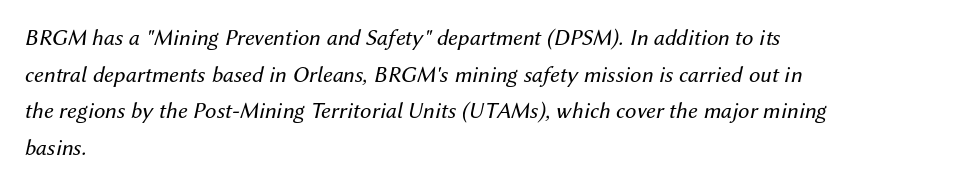
{"italic": "yes", "lean": "right", "slant_degrees": 12, "bold": "no", "underline": "no", "align": "left", "line_spacing": "normal", "line_spacing_ratio": 1.59, "letter_spacing": "normal", "letter_spacing_em": 0.0, "glyph_px": 23}
